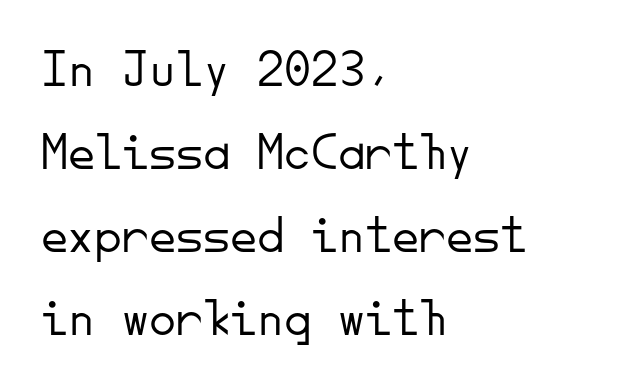
The image shows 54 px light sans-serif type, upright, monospaced; set left-aligned, normal line spacing (1.54x), normal letter spacing, not underlined; low stroke contrast and a small x-height.
